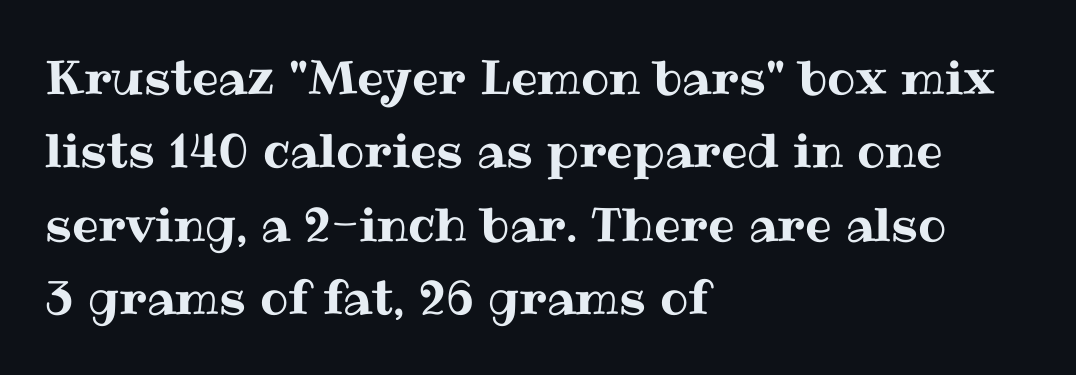
Q: Is the text italic (slanted)? A: No, it is upright.
Q: Is the text underlined? A: No.
Q: How is the paragraph aligned? A: Left-aligned.
Q: Is the spacing between letters normal or unusually wide? A: Normal.
Q: Is the spacing between lines tight, normal or loose? A: Normal.
Q: Width (condensed, normal, or wide)? A: Normal.
Q: Stroke contrast? A: Medium.
Q: x-height? A: Medium.
Q: Monospaced? A: No.
